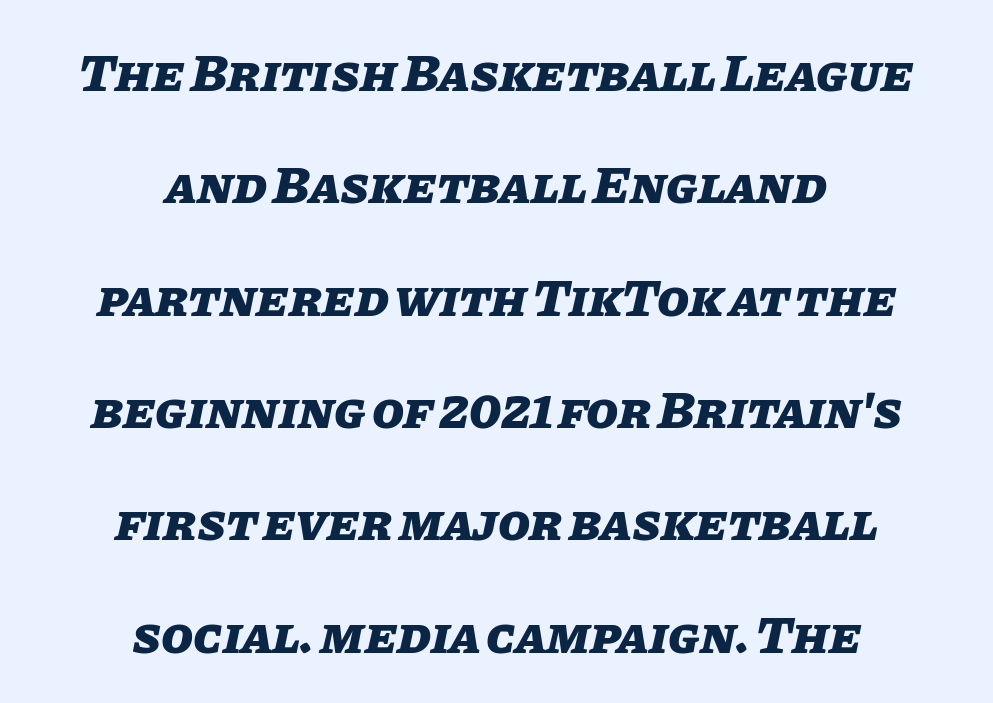
The image shows 52 px heavy type, italic (leaning right); set centered, loose line spacing (2.16x), normal letter spacing, not underlined; low stroke contrast and a large x-height.
